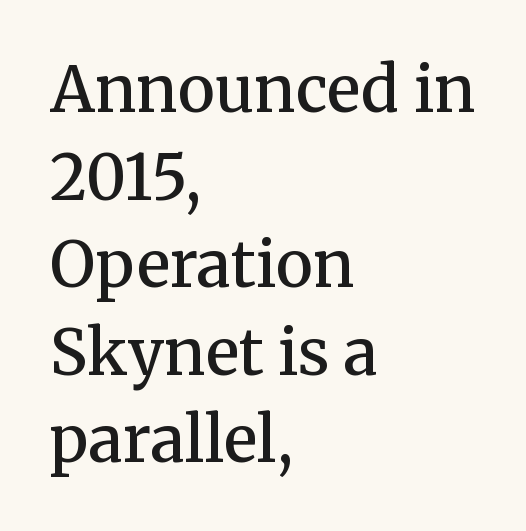
{"serif": "yes", "italic": "no", "bold": "semi", "weight": "semibold", "width": "normal", "stroke_contrast": "medium", "x_height": "medium", "monospaced": "no", "underline": "no", "align": "left", "line_spacing": "normal", "line_spacing_ratio": 1.39, "letter_spacing": "normal", "letter_spacing_em": 0.0, "glyph_px": 63}
